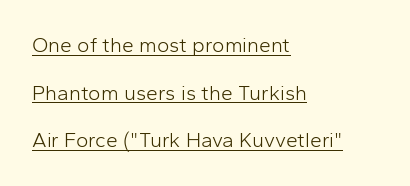
Q: Is the text bold? A: No.
Q: Is the text italic (slanted)? A: No, it is upright.
Q: Is the text underlined? A: Yes.
Q: How is the paragraph aligned? A: Left-aligned.
Q: Is the spacing between letters normal or unusually wide? A: Normal.
Q: Is the spacing between lines tight, normal or loose? A: Loose.
